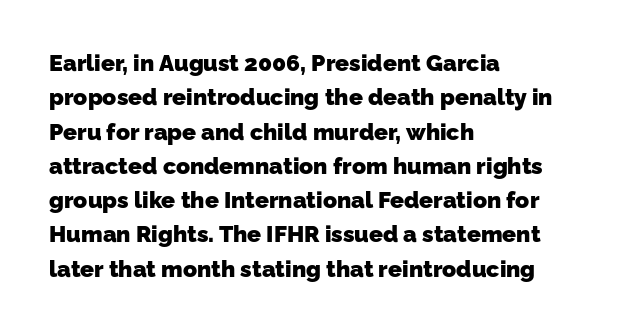
The image shows 23 px bold type; set left-aligned, normal line spacing (1.49x), normal letter spacing, not underlined.
